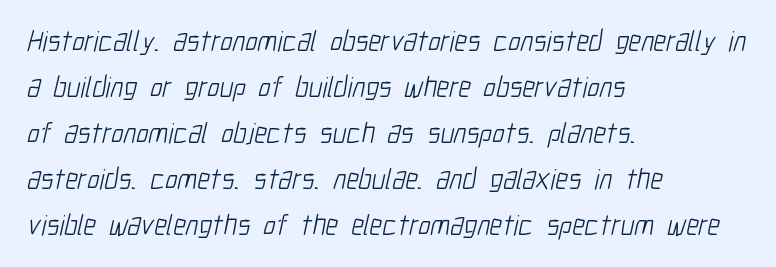
If you measured baseline to baseline, you'd find a middling distance. The face used here is rendered with its standard letterfit. Compared with a typical body face, this is equally light or lighter still. Horizontal alignment here is leftward, the default for most running prose. A typesetter would label this face a sans. Check under the words: just untouched page.
